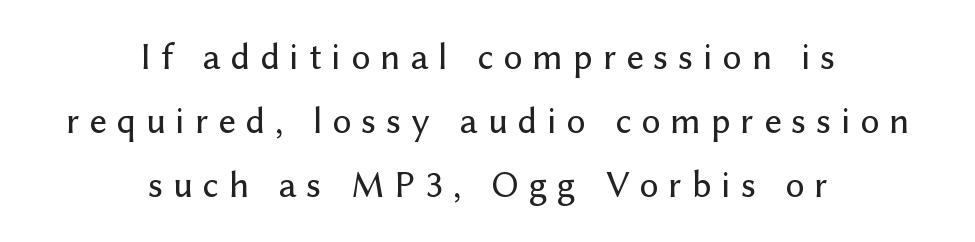
When letters stand straight like this, we call the style roman or upright. Type without underlining. The face used here is rendered with a markedly widened letterfit. What's the leading like? Ordinary, nothing unusual. Note the varied advance widths — an 'i' is clearly narrower than an 'm'.
